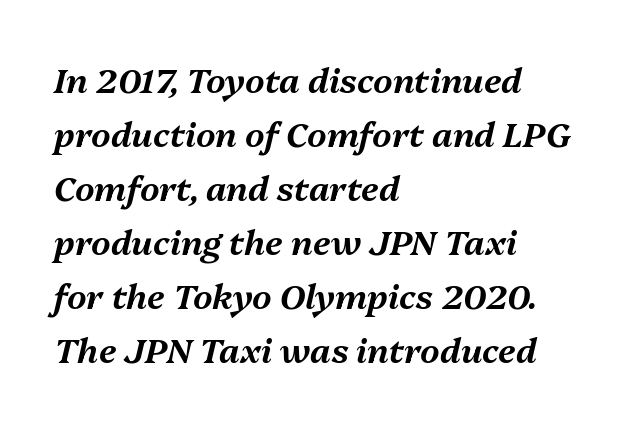
{"italic": "yes", "lean": "right", "slant_degrees": 13, "width": "normal", "stroke_contrast": "medium", "x_height": "medium", "monospaced": "no", "underline": "no", "align": "left", "line_spacing": "normal", "line_spacing_ratio": 1.59, "letter_spacing": "normal", "letter_spacing_em": 0.0, "glyph_px": 34}
